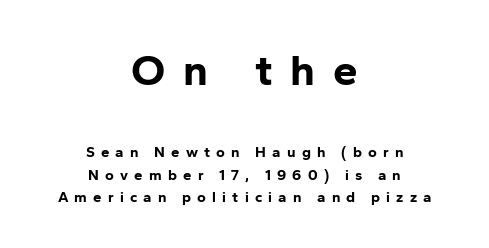
The image shows 44 px bold sans-serif type, upright; set centered, normal line spacing (1.48x), unusually wide letter spacing (+0.41 em), not underlined; the first (top) block is 2.93x larger; low stroke contrast and a medium x-height.
